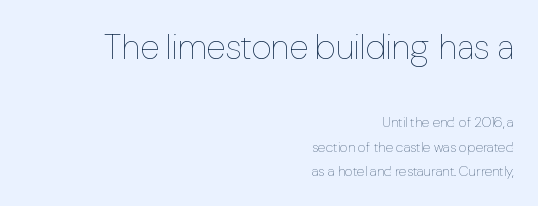
The image shows 35 px thin type, upright; set right-aligned, line spacing 1.75x, normal letter spacing, not underlined; the first (top) block is 2.5x larger; low stroke contrast and a medium x-height.
